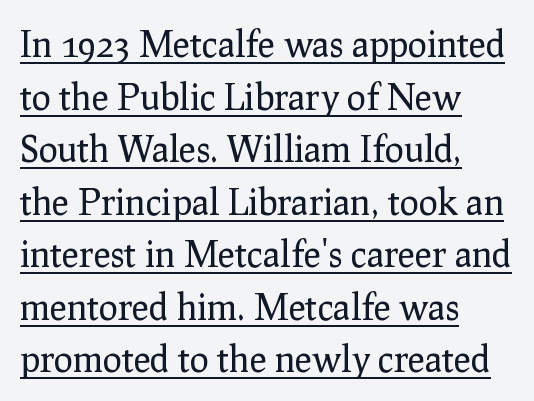
The image shows 36 px regular-weight serif type, upright; set left-aligned, normal line spacing (1.46x), normal letter spacing, underlined; low stroke contrast and a medium x-height.
